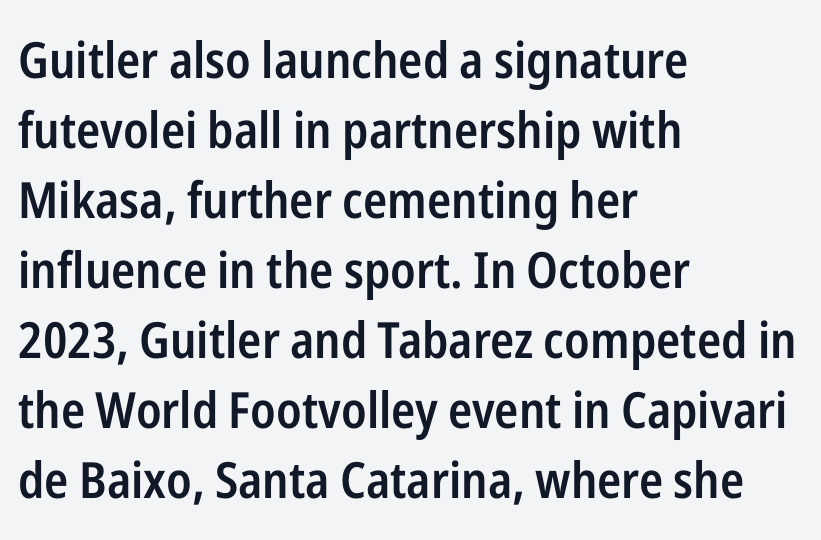
Q: Is the text bold? A: Semi-bold.
Q: Is the text italic (slanted)? A: No, it is upright.
Q: Is the typeface a serif or a sans-serif typeface? A: Sans-serif.
Q: Is the text underlined? A: No.
Q: How is the paragraph aligned? A: Left-aligned.
Q: Is the spacing between letters normal or unusually wide? A: Normal.
Q: Is the spacing between lines tight, normal or loose? A: Normal.
Q: Width (condensed, normal, or wide)? A: Condensed.
Q: Stroke contrast? A: Low.
Q: x-height? A: Medium.
Q: Monospaced? A: No.
